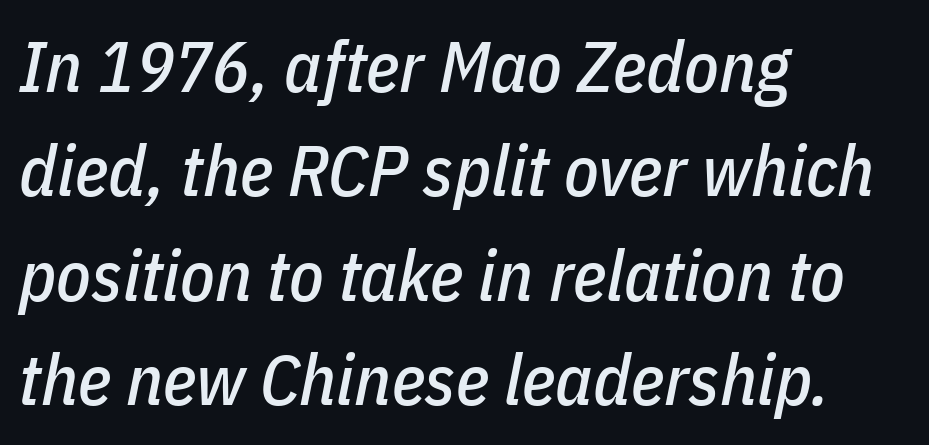
{"italic": "yes", "lean": "right", "slant_degrees": 11, "width": "condensed", "stroke_contrast": "low", "x_height": "medium", "monospaced": "no", "underline": "no", "align": "left", "line_spacing": "normal", "line_spacing_ratio": 1.47, "letter_spacing": "normal", "letter_spacing_em": 0.0, "glyph_px": 71}
